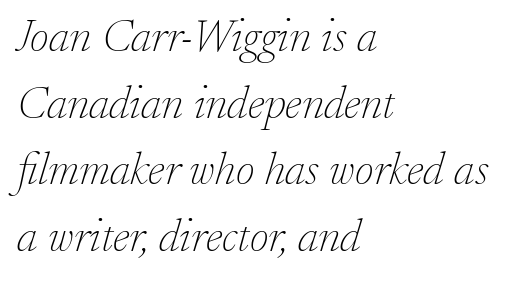
The image shows 46 px thin serif type, italic (leaning right); set left-aligned, normal line spacing (1.45x), normal letter spacing, not underlined; low stroke contrast and a small x-height.
